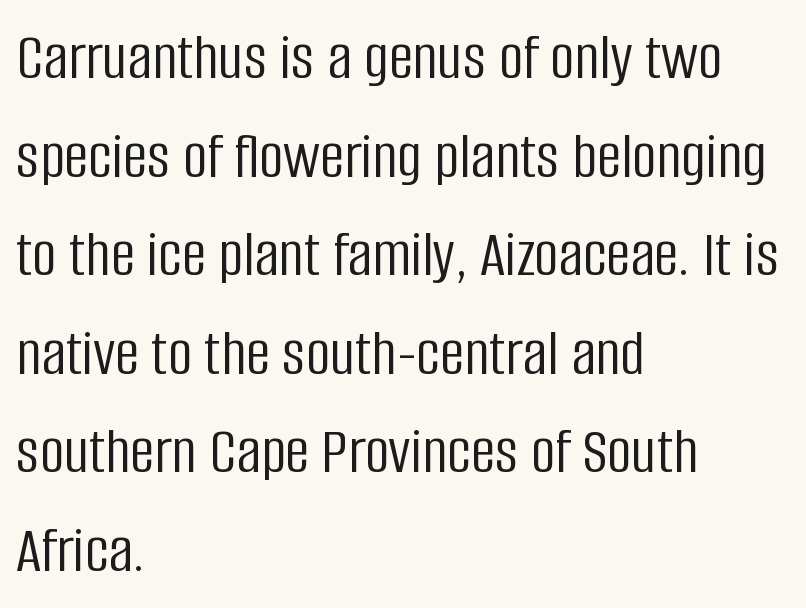
The image shows 68 px light, condensed sans-serif type, upright; set left-aligned, normal line spacing (1.45x), normal letter spacing, not underlined; low stroke contrast and a large x-height.
